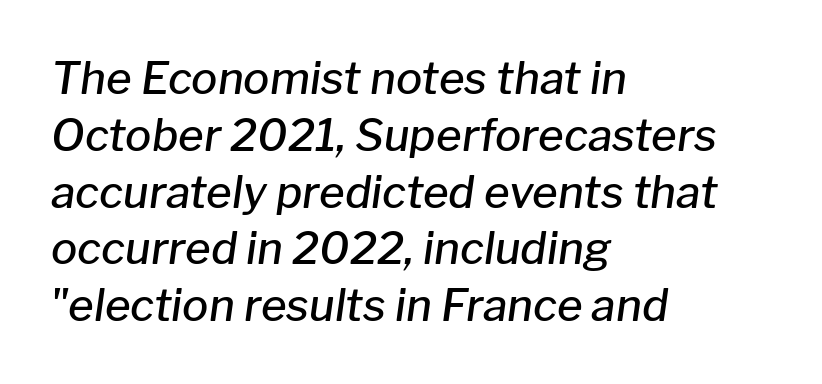
The image shows 44 px semibold type, italic (leaning right); set left-aligned, normal line spacing (1.29x), normal letter spacing, not underlined; low stroke contrast and a medium x-height.
